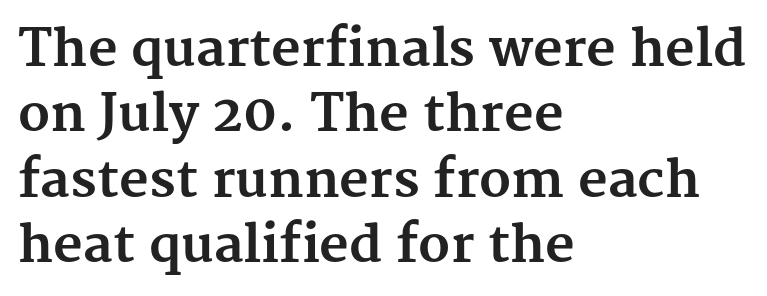
{"serif": "yes", "italic": "no", "bold": "yes", "weight": "bold", "width": "normal", "stroke_contrast": "medium", "x_height": "medium", "monospaced": "no", "underline": "no", "align": "left", "line_spacing": "normal", "line_spacing_ratio": 1.28, "letter_spacing": "normal", "letter_spacing_em": 0.0, "glyph_px": 51}
